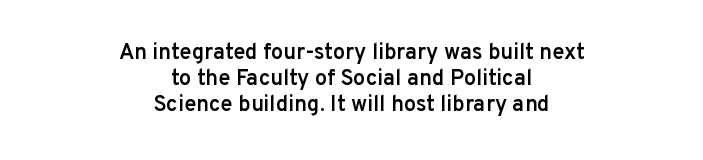
The image shows 22 px text type, upright; set centered, line spacing 1.19x, normal letter spacing, not underlined.
